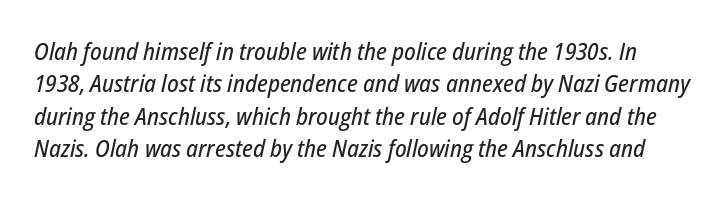
{"italic": "yes", "lean": "right", "slant_degrees": 12, "underline": "no", "line_spacing": "normal", "line_spacing_ratio": 1.35, "letter_spacing": "normal", "letter_spacing_em": 0.0, "glyph_px": 24}
